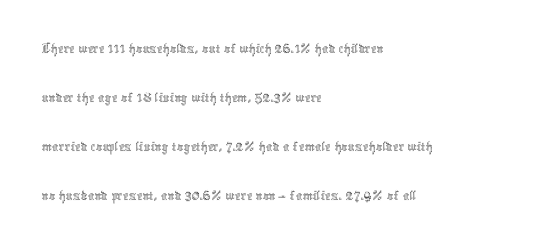
Q: Is the text bold? A: No.
Q: Is the text italic (slanted)? A: No, it is upright.
Q: Is the text underlined? A: No.
Q: How is the paragraph aligned? A: Left-aligned.
Q: Is the spacing between letters normal or unusually wide? A: Normal.
Q: Is the spacing between lines tight, normal or loose? A: Normal.
Q: Width (condensed, normal, or wide)? A: Condensed.
Q: x-height? A: Medium.
Q: Monospaced? A: No.
